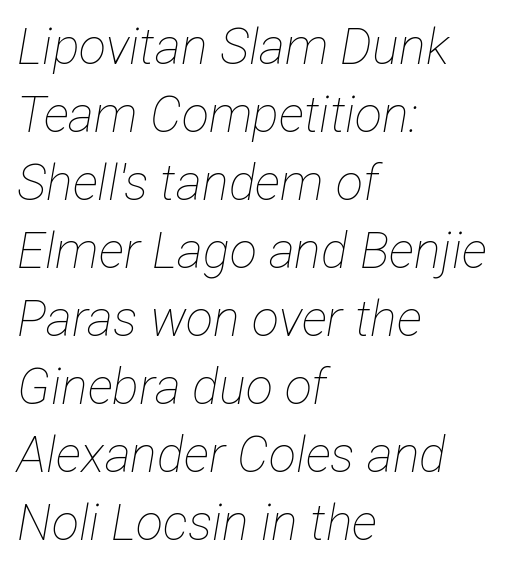
Check under the words: just untouched page. Observe the ordinary spacing: letters are neighbours, not strangers. The face used here is proportionally spaced, like ordinary book or web type. Vertical spacing — default. Where is the straight margin? On the left. The strokes are not fattened; the text isn't bold.
